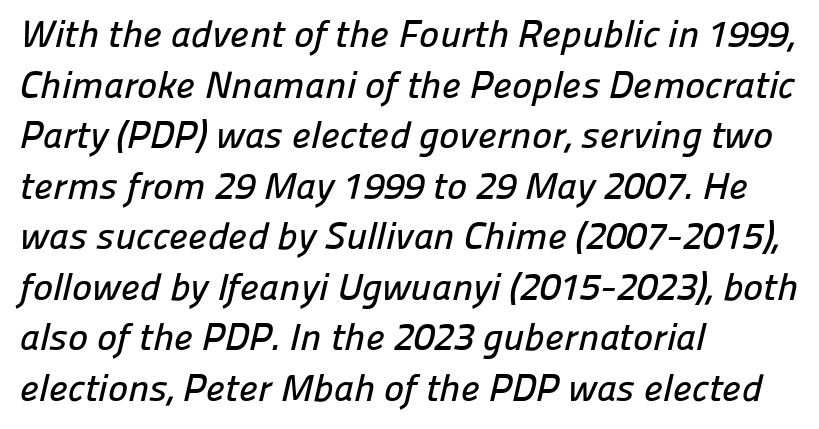
The designer went with a sans here, leaving each stem footless. Where is the straight margin? On the left. The letters advance in unequal steps, a hallmark of proportional type. This rendering features lettering with no underline.
